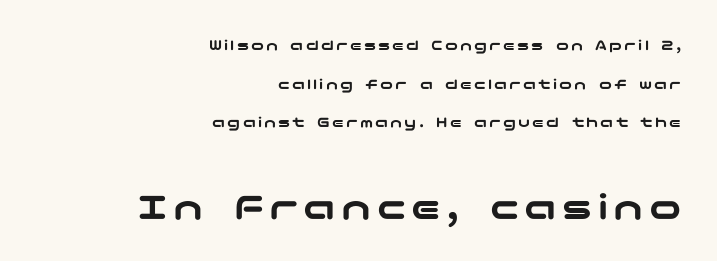
{"serif": "no", "italic": "no", "width": "wide", "stroke_contrast": "low", "x_height": "medium", "underline": "no", "align": "right", "line_spacing": "loose", "line_spacing_ratio": 2.41, "larger_block": "second", "size_ratio": 2.5, "glyph_px": 40}
